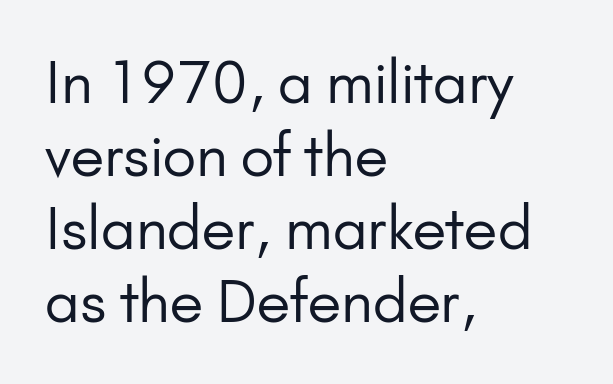
The font family rendered here belongs to the sans-serif group. The area under the type is left untouched. The paragraph has a hard left edge and a soft right edge. The passage shown stacks its lines at a standard gap.
